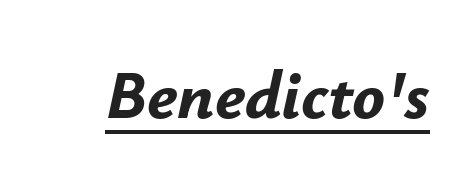
Yep, that's italic — everything's leaning. Summary of weight: heavy, a full bold. Students, note that the glyphs here touch the page at normal intervals. Beneath each row of characters lies a ruled line. The rendering uses natural spacing where letterforms have individual widths.
